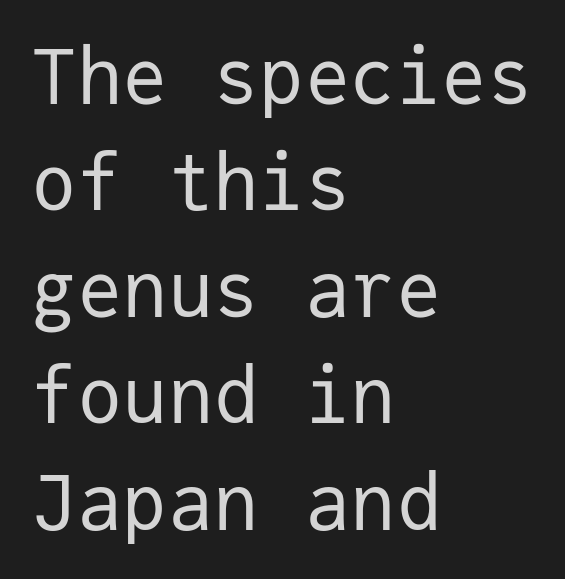
{"serif": "no", "italic": "no", "bold": "no", "weight": "regular", "width": "normal", "stroke_contrast": "low", "x_height": "medium", "monospaced": "yes", "underline": "no", "align": "left", "line_spacing": "normal", "line_spacing_ratio": 1.4, "letter_spacing": "normal", "letter_spacing_em": 0.0, "glyph_px": 76}
